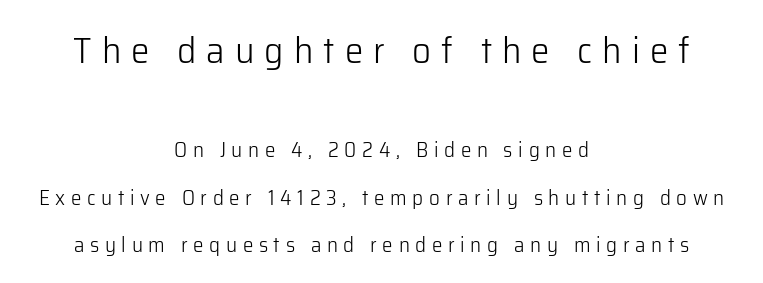
The image shows 37 px light sans-serif type, upright; set centered, loose line spacing (2.24x), unusually wide letter spacing (+0.27 em), not underlined; the first (top) block is 1.76x larger; low stroke contrast and a medium x-height.
